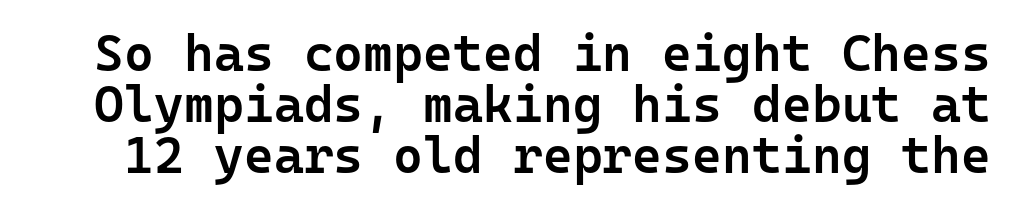
The image shows 51 px semibold sans-serif type, upright, monospaced; set tight line spacing (1.0x), normal letter spacing, not underlined; low stroke contrast and a medium x-height.
